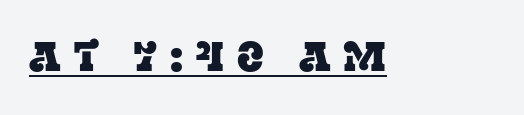
Characters remain perfectly vertical along every line. Is this a fixed-width face? No — the glyphs have proportional, varying widths. Serifs: yes, visible at the terminals of the letterforms. The tracking reads as deliberately expanded to a designer's eye. Is there an underline? Yes — a line sits under the letters.
